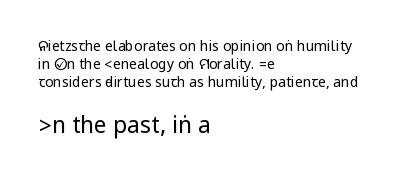
Q: Is the text bold? A: No.
Q: Is the text italic (slanted)? A: No, it is upright.
Q: Is the text underlined? A: No.
Q: How is the paragraph aligned? A: Left-aligned.
Q: Is the spacing between letters normal or unusually wide? A: Normal.
Q: Is the spacing between lines tight, normal or loose? A: Normal.
Q: Which block of text is set in a larger size, the first (top) or the second (bottom)? A: The second (bottom) one.
